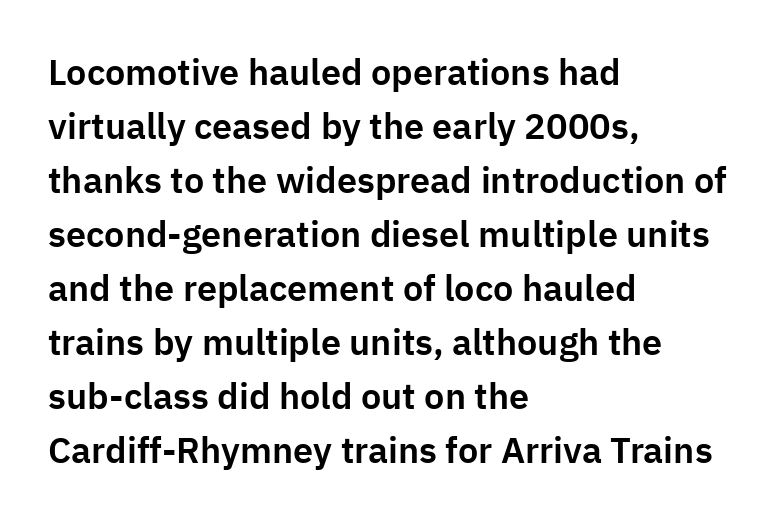
The image shows 36 px sans-serif type, upright; set left-aligned, normal line spacing (1.5x), normal letter spacing, not underlined; low stroke contrast and a medium x-height.
